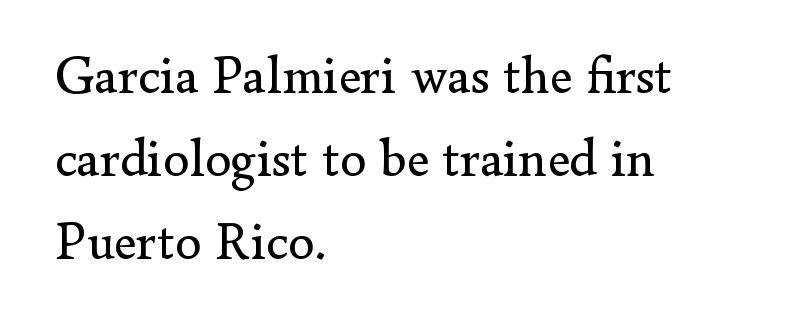
{"serif": "yes", "italic": "no", "bold": "no", "weight": "regular", "width": "normal", "stroke_contrast": "low", "x_height": "small", "monospaced": "no", "underline": "no", "align": "left", "line_spacing": "normal", "line_spacing_ratio": 1.57, "letter_spacing": "normal", "letter_spacing_em": 0.0, "glyph_px": 53}
